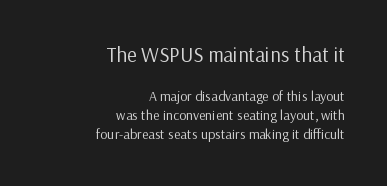
The image shows 21 px text type, upright; set right-aligned, normal line spacing (1.36x), normal letter spacing, not underlined; the first (top) block is 1.5x larger.
